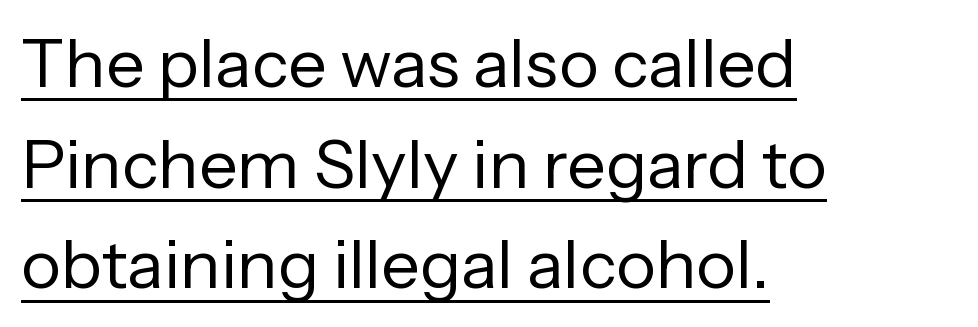
{"serif": "no", "italic": "no", "bold": "no", "weight": "regular", "width": "normal", "stroke_contrast": "low", "x_height": "medium", "monospaced": "no", "underline": "yes", "align": "left", "line_spacing": "normal", "line_spacing_ratio": 1.48, "letter_spacing": "normal", "letter_spacing_em": 0.0, "glyph_px": 68}
